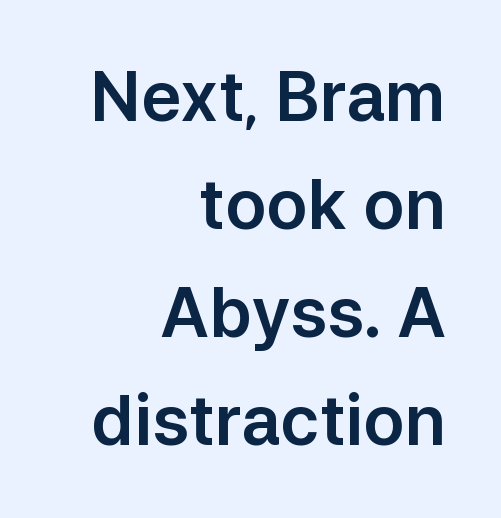
The axis of the letterforms is exactly vertical. The foot of each line stays bare and open. The letters advance in unequal steps, a hallmark of proportional type. Between one letter and the next there's only the usual sliver of space.
